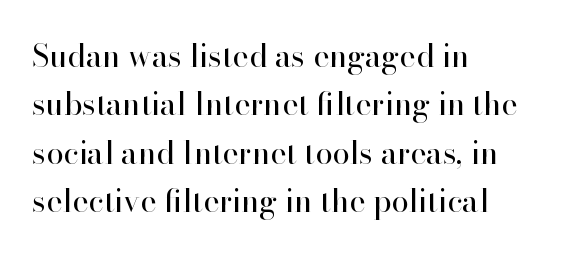
Q: Is the text bold? A: No.
Q: Is the text italic (slanted)? A: No, it is upright.
Q: Is the typeface a serif or a sans-serif typeface? A: Serif.
Q: Is the text underlined? A: No.
Q: How is the paragraph aligned? A: Left-aligned.
Q: Is the spacing between letters normal or unusually wide? A: Normal.
Q: Is the spacing between lines tight, normal or loose? A: Normal.
Q: Width (condensed, normal, or wide)? A: Normal.
Q: Stroke contrast? A: High.
Q: x-height? A: Small.
Q: Monospaced? A: No.
